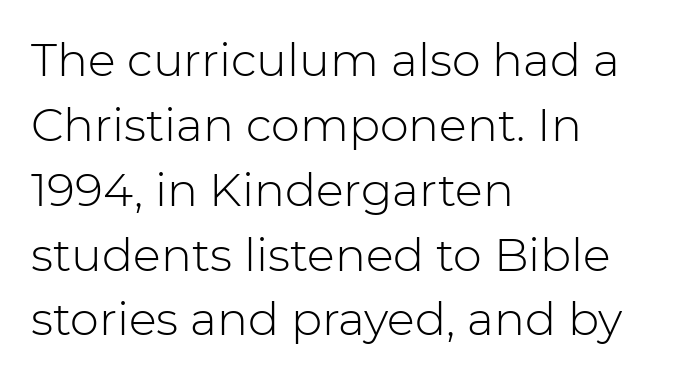
{"serif": "no", "italic": "no", "bold": "no", "weight": "light", "width": "normal", "stroke_contrast": "low", "x_height": "medium", "monospaced": "no", "underline": "no", "align": "left", "line_spacing": "normal", "line_spacing_ratio": 1.41, "letter_spacing": "normal", "letter_spacing_em": 0.0, "glyph_px": 46}
